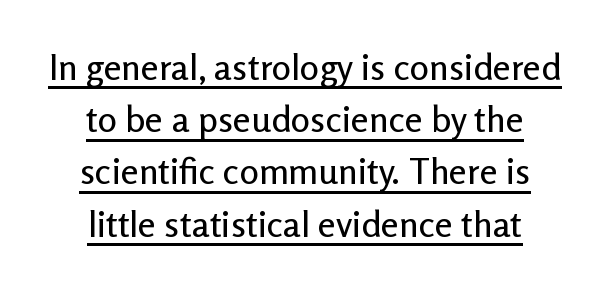
Ascenders rise straight up at ninety degrees. Notice how a bar underscores the lettering throughout. Between one letter and the next there's only the usual sliver of space. Centered paragraph, ragged on both sides. Do the characters align in a grid? No, the font is proportional.
